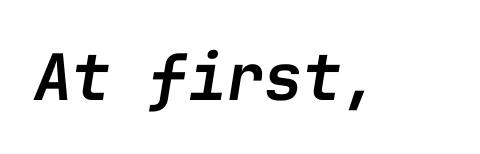
The image shows 64 px semibold type, italic (leaning right), monospaced; set normal letter spacing, not underlined; low stroke contrast and a medium x-height.
